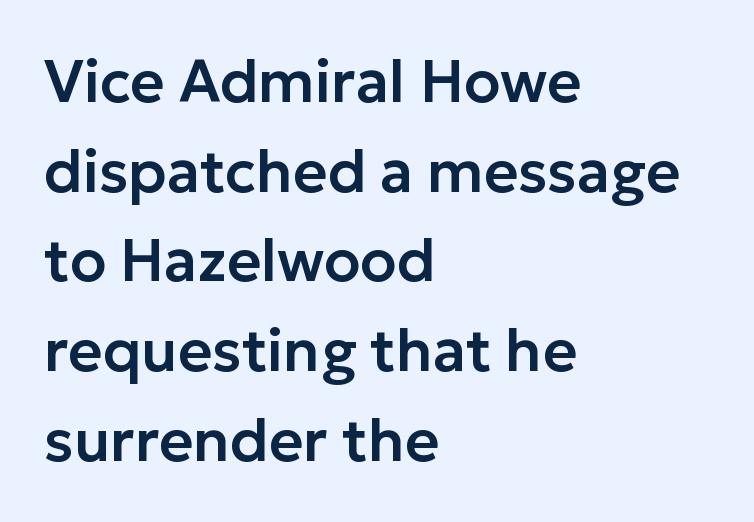
The rendering uses natural spacing where letterforms have individual widths. Honestly, the row spacing looks completely unremarkable. What kind of face is this? One without serifs — a sans. Alignment: flush left. The zone under the glyphs is completely vacant.
